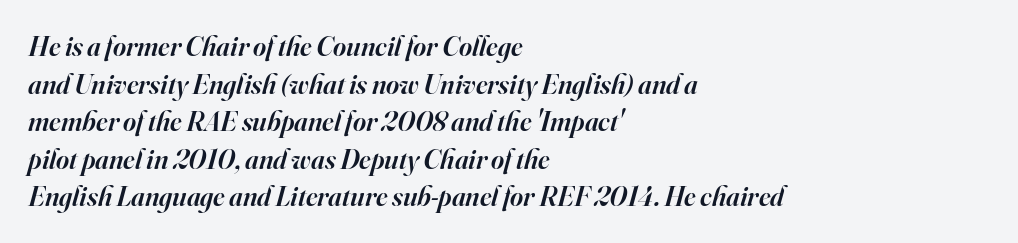
The image shows 28 px semibold serif type, italic (leaning right); set left-aligned, normal line spacing (1.34x), normal letter spacing, not underlined; high stroke contrast and a small x-height.
